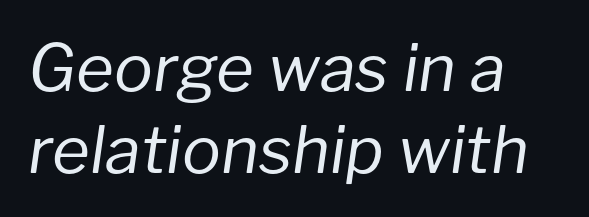
Characters are canted at an angle relative to the baseline's perpendicular. Here the designer chose a conventional face with non-uniform glyph widths. Bare-footed words on every line. These glyphs show unthickened strokes, regular width or finer.
